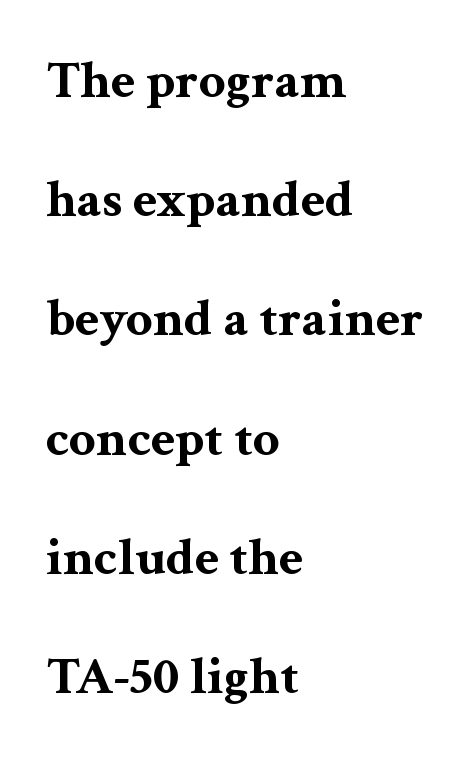
Leftover space on each line is placed entirely after the last word. Quick note: underline off. Heft: maximum for text — a bold. The rendering uses a large line-height, opening up the rows. Tracking value appears to be zero — textbook default spacing. Font category for this specimen: serif.
